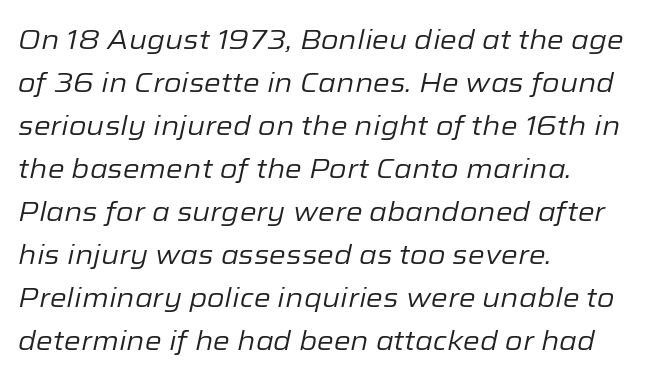
{"italic": "yes", "lean": "right", "slant_degrees": 12, "bold": "no", "underline": "no", "align": "left", "line_spacing": "normal", "line_spacing_ratio": 1.59, "letter_spacing": "normal", "letter_spacing_em": 0.0, "glyph_px": 27}
